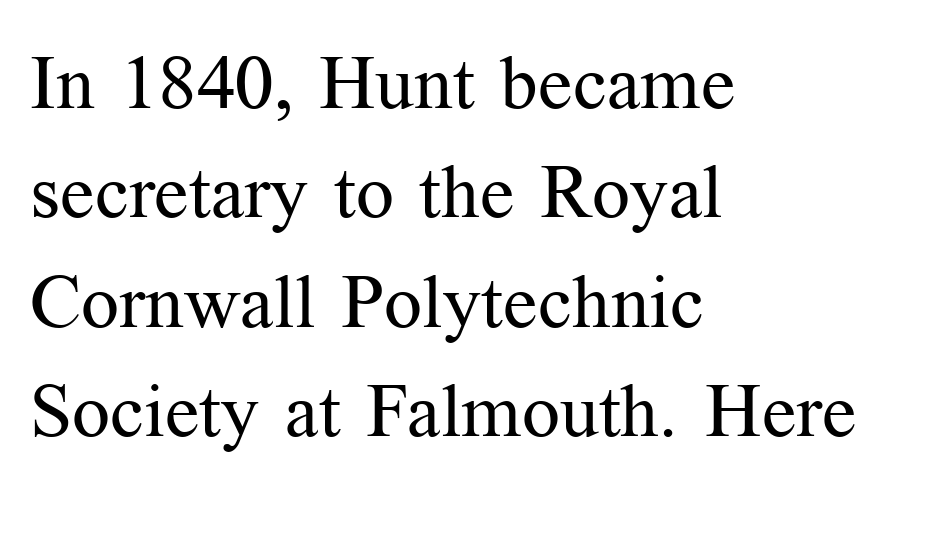
{"serif": "yes", "italic": "no", "bold": "no", "weight": "regular", "width": "normal", "stroke_contrast": "medium", "x_height": "medium", "monospaced": "no", "underline": "no", "align": "left", "line_spacing": "normal", "line_spacing_ratio": 1.46, "letter_spacing": "normal", "letter_spacing_em": 0.0, "glyph_px": 75}
